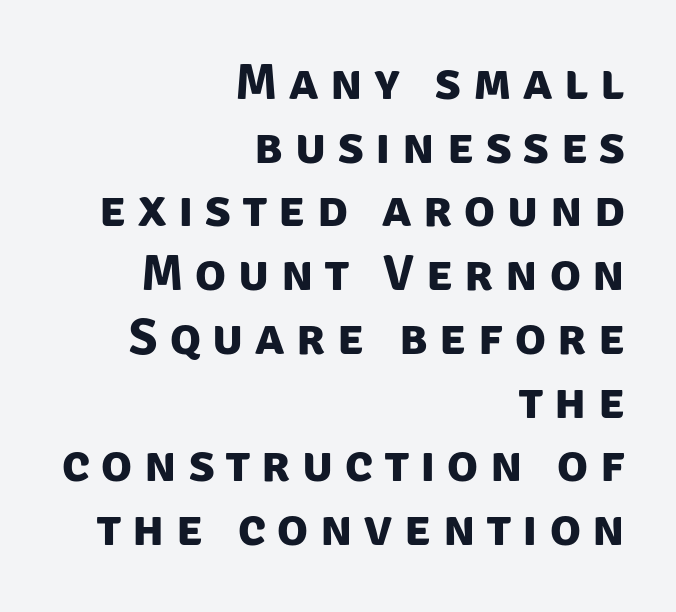
Compared with an ordinary text face, these strokes are far heavier — a full bold. Anything drawn beneath the words? Only blank space. A typesetter would call this proportional, since set widths differ per character. What kind of face is this? One without serifs — a sans. The text block is weighted toward the right margin, trailing off unevenly leftward.
